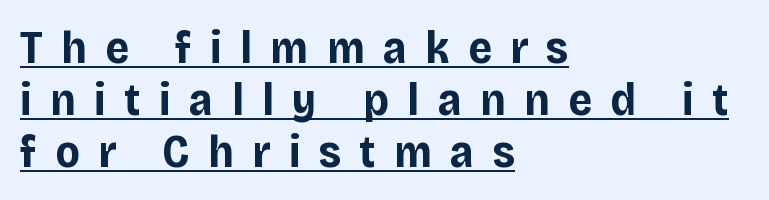
Layout note: lines flush left. This rendering employs a face without finishing strokes, i.e., a sans-serif. Underlined type. The characters look thick and weighty, a clear bold. Leading: reduced. A typesetter would mark this as roman, not italic.
